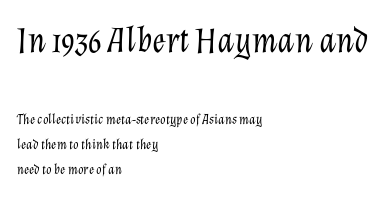
How are the letters spaced? Ordinarily, with no added tracking. Check under the words: just untouched page. One-word summary of the alignment: left. When letters slant like this, we call the style italic.
